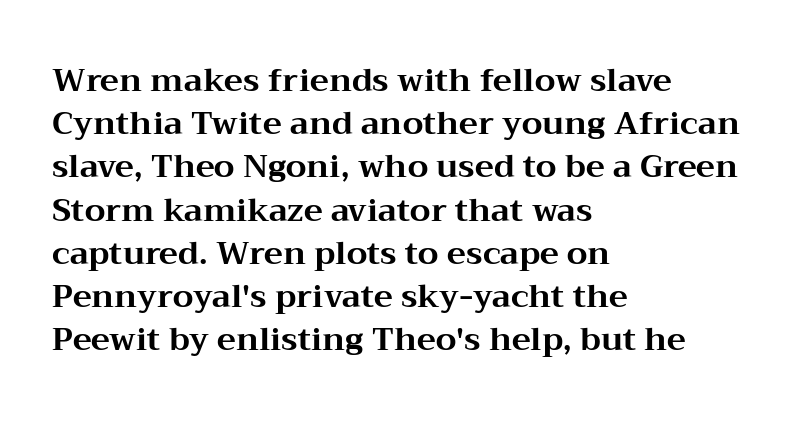
The image shows 32 px bold, wide serif type, upright; set left-aligned, normal line spacing (1.35x), normal letter spacing, not underlined; medium stroke contrast and a medium x-height.
